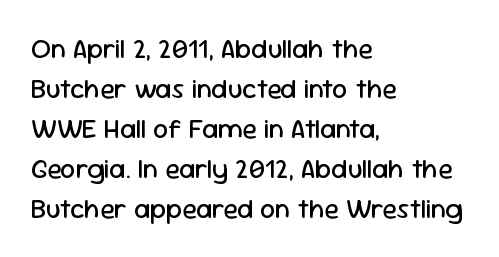
{"italic": "no", "bold": "no", "underline": "no", "align": "left", "line_spacing": "normal", "line_spacing_ratio": 1.48, "letter_spacing": "normal", "letter_spacing_em": 0.0, "glyph_px": 27}
